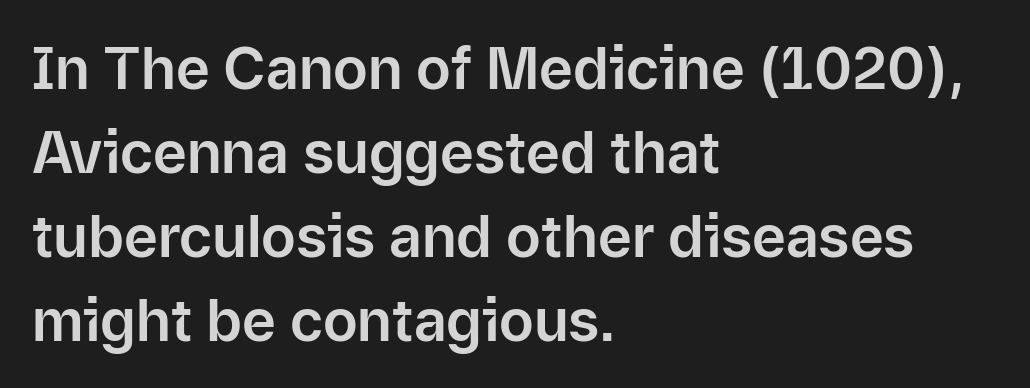
{"serif": "no", "italic": "no", "width": "normal", "stroke_contrast": "low", "x_height": "medium", "monospaced": "no", "underline": "no", "align": "left", "line_spacing": "normal", "line_spacing_ratio": 1.45, "letter_spacing": "normal", "letter_spacing_em": 0.0, "glyph_px": 58}
